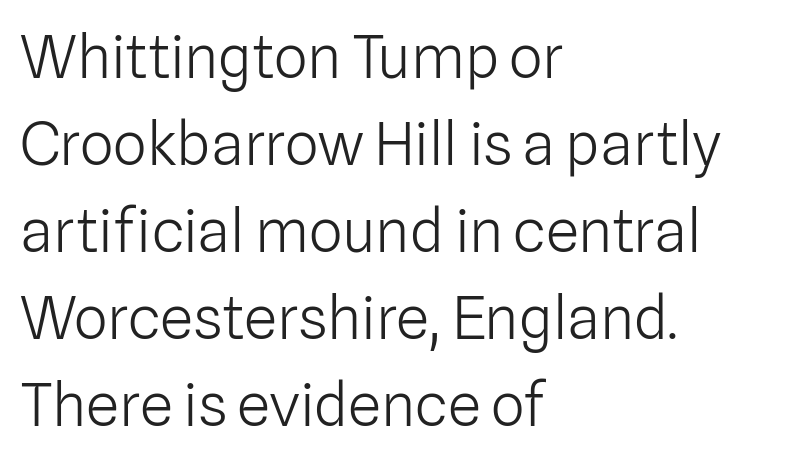
Observe the absence of serifs on each vertical stroke in this sample. Spacing verdict: proportional, widths tailored to each character. The typesetting does not lean heavy: it is not bold. The type sits square on the baseline with zero lean.
